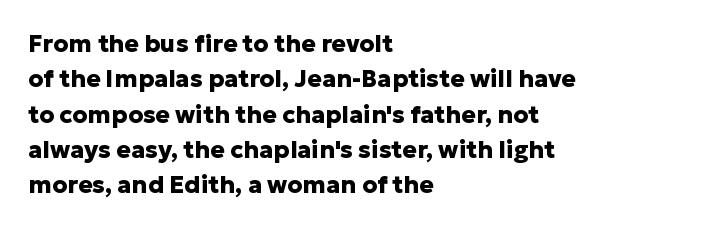
The image shows 24 px bold type, upright; set left-aligned, normal line spacing (1.47x), normal letter spacing, not underlined.
